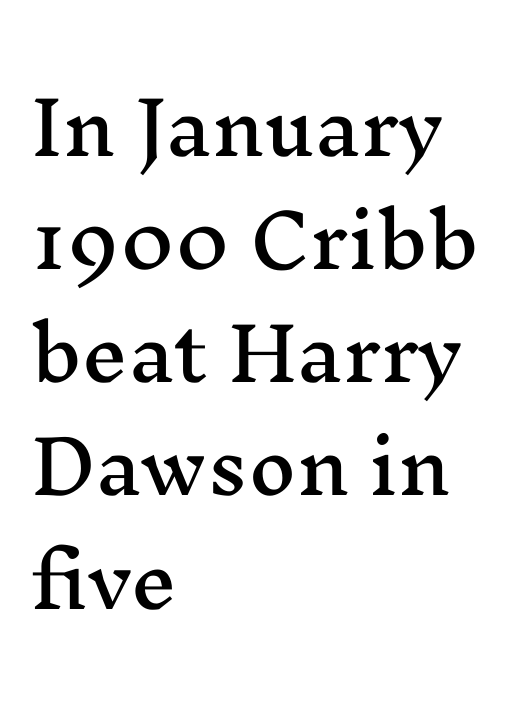
{"serif": "yes", "italic": "no", "width": "wide", "stroke_contrast": "medium", "x_height": "medium", "monospaced": "no", "underline": "no", "align": "left", "line_spacing": "normal", "line_spacing_ratio": 1.55, "letter_spacing": "normal", "letter_spacing_em": 0.0, "glyph_px": 73}
